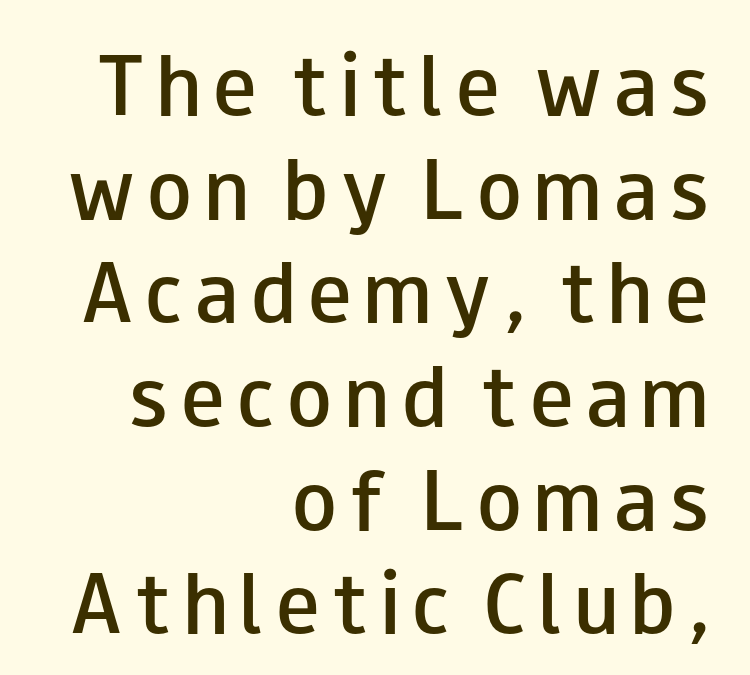
What kind of face is this? One without serifs — a sans. The typography opts for an upright posture over an oblique one. Descenders are the only things crossing below the line. These lines carry some extra weight — a demibold, not a full bold. Do the characters align in a grid? No, the font is proportional. Compared with typical paragraphs, the rows here are spaced about the same.
